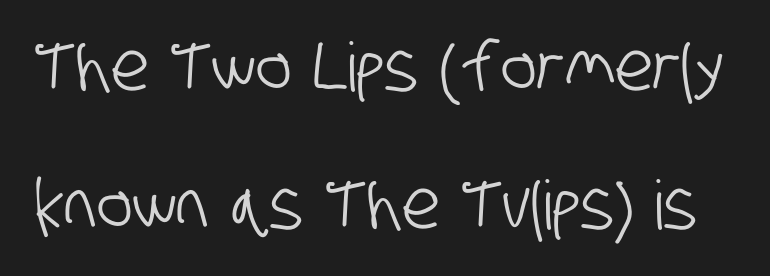
The image shows 68 px condensed sans-serif type; set loose line spacing (2.03x), normal letter spacing, not underlined; low stroke contrast and a large x-height.
